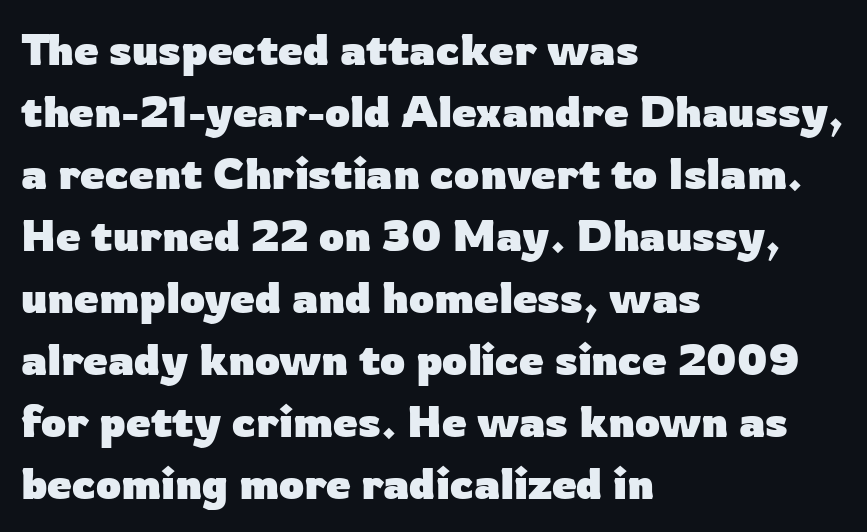
Q: Is the text bold? A: Yes.
Q: Is the text italic (slanted)? A: No, it is upright.
Q: Is the typeface a serif or a sans-serif typeface? A: Sans-serif.
Q: Is the text underlined? A: No.
Q: How is the paragraph aligned? A: Left-aligned.
Q: Is the spacing between letters normal or unusually wide? A: Normal.
Q: Is the spacing between lines tight, normal or loose? A: Normal.
Q: Width (condensed, normal, or wide)? A: Normal.
Q: Stroke contrast? A: Low.
Q: x-height? A: Medium.
Q: Monospaced? A: No.
